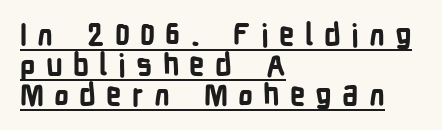
The image shows 30 px bold, condensed sans-serif type, upright; set left-aligned, tight line spacing (1.0x), unusually wide letter spacing (+0.34 em), underlined; low stroke contrast and a medium x-height.
